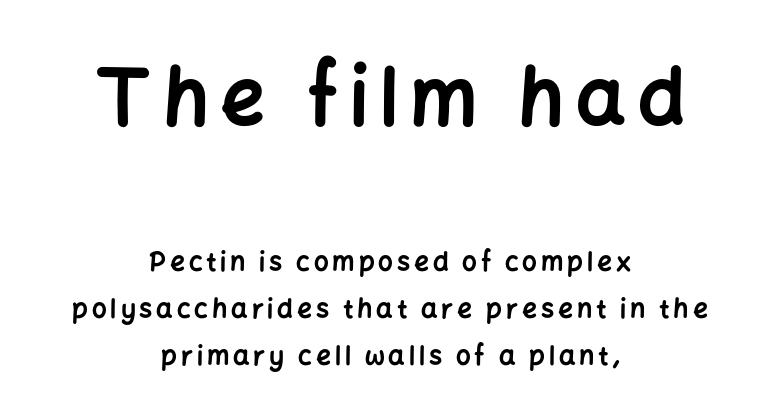
{"serif": "no", "italic": "no", "bold": "yes", "weight": "bold", "width": "normal", "stroke_contrast": "low", "x_height": "medium", "monospaced": "no", "underline": "no", "align": "center", "line_spacing_ratio": 1.81, "larger_block": "first", "size_ratio": 3.0, "glyph_px": 78}
